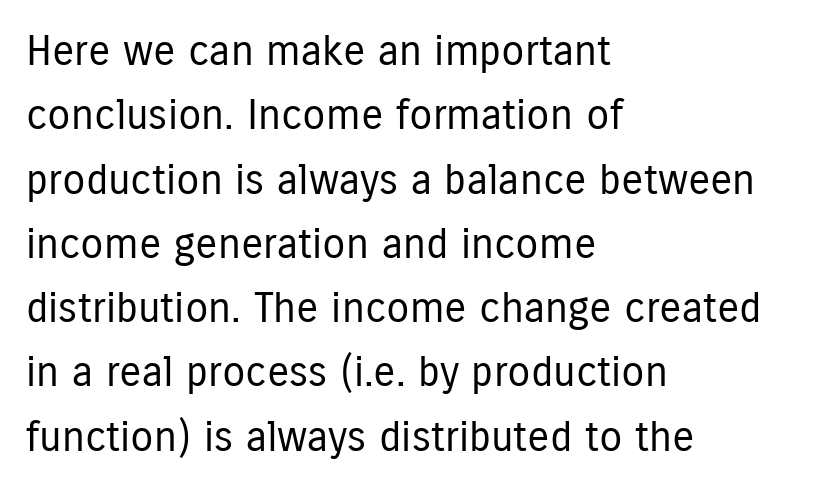
{"serif": "no", "italic": "no", "bold": "no", "weight": "regular", "width": "condensed", "stroke_contrast": "low", "x_height": "medium", "monospaced": "no", "underline": "no", "align": "left", "line_spacing": "normal", "line_spacing_ratio": 1.53, "letter_spacing": "normal", "letter_spacing_em": 0.0, "glyph_px": 42}
